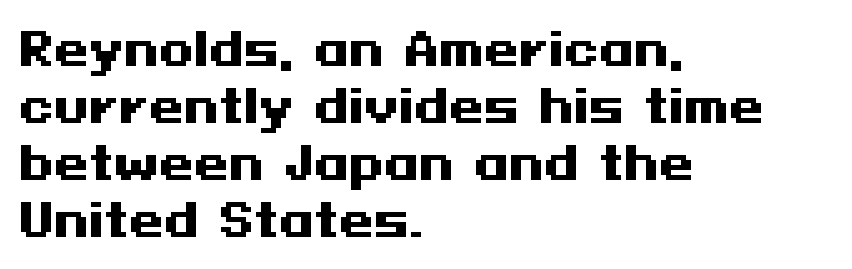
Each glyph is drawn with heavy, bold strokes. Line starts are locked; line ends wander. Grotesque or geometric, the face here clearly has no serifs. Nobody touched the tracking dial on this one. Bare-footed words on every line.
